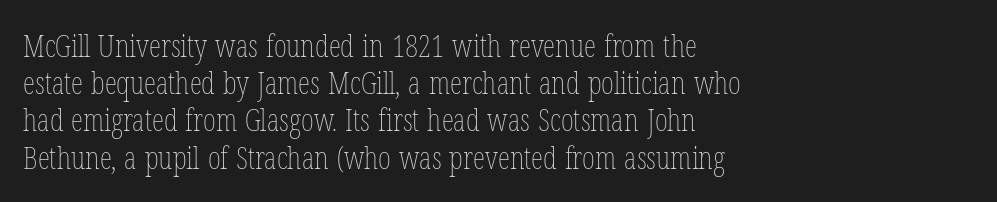
{"italic": "no", "bold": "no", "weight": "thin", "width": "condensed", "stroke_contrast": "low", "x_height": "medium", "monospaced": "no", "underline": "no", "align": "left", "line_spacing_ratio": 1.2, "letter_spacing": "normal", "letter_spacing_em": 0.0, "glyph_px": 31}
